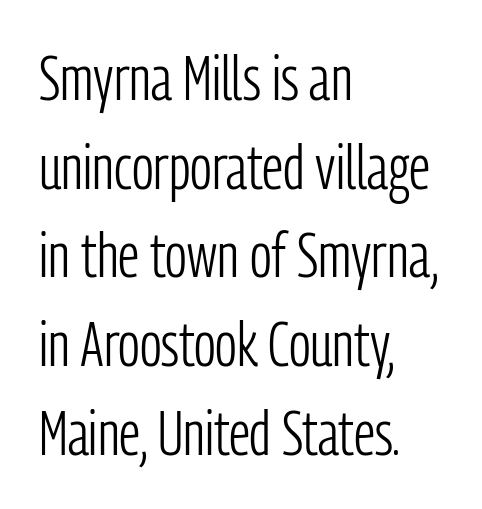
The image shows 62 px light, condensed sans-serif type, upright; set left-aligned, normal line spacing (1.43x), normal letter spacing, not underlined; low stroke contrast and a medium x-height.
